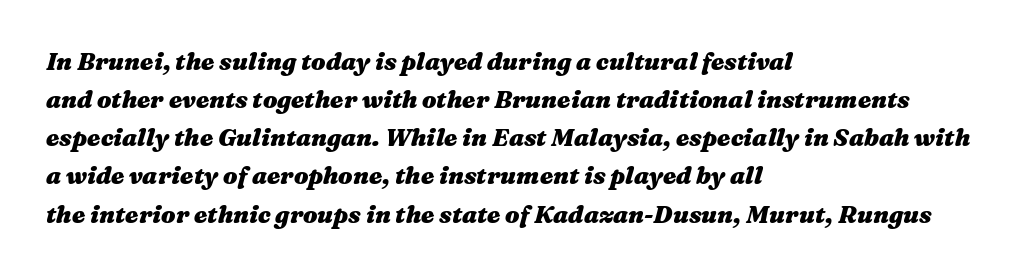
Q: Is the text bold? A: Yes.
Q: Is the text italic (slanted)? A: Yes, it leans right by about 16 degrees.
Q: Is the text underlined? A: No.
Q: How is the paragraph aligned? A: Left-aligned.
Q: Is the spacing between letters normal or unusually wide? A: Normal.
Q: Is the spacing between lines tight, normal or loose? A: Normal.
